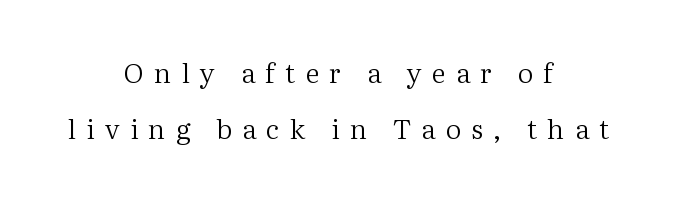
The image shows 27 px text type, upright; set centered, loose line spacing (2.07x), unusually wide letter spacing (+0.38 em), not underlined.
